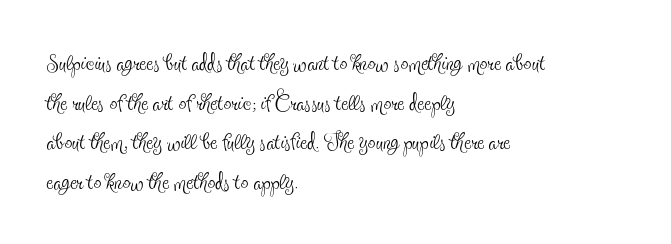
Q: Is the text bold? A: No.
Q: Is the typeface a serif or a sans-serif typeface? A: Serif.
Q: Is the text underlined? A: No.
Q: How is the paragraph aligned? A: Left-aligned.
Q: Is the spacing between letters normal or unusually wide? A: Normal.
Q: Is the spacing between lines tight, normal or loose? A: Normal.
Q: Width (condensed, normal, or wide)? A: Condensed.
Q: x-height? A: Small.
Q: Monospaced? A: No.
